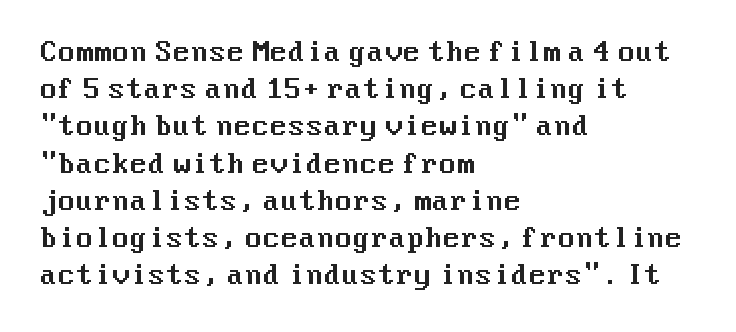
The image shows 26 px text type, upright; set left-aligned, normal line spacing (1.43x), normal letter spacing, not underlined.
